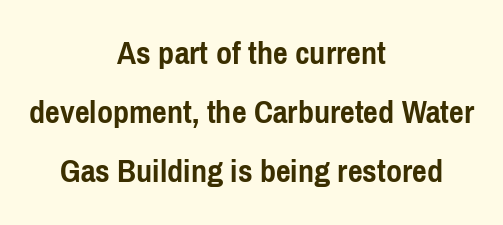
The image shows 35 px semibold, condensed sans-serif type, upright; set centered, normal line spacing (1.69x), normal letter spacing, not underlined; low stroke contrast and a medium x-height.
